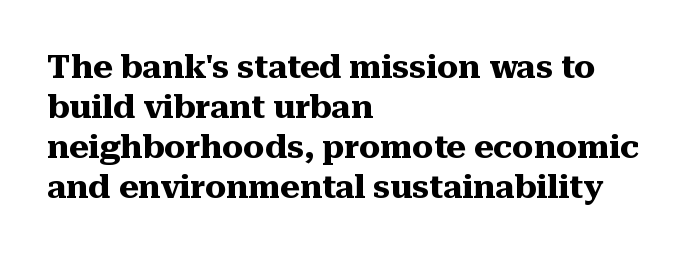
Q: Is the text bold? A: Yes.
Q: Is the text italic (slanted)? A: No, it is upright.
Q: Is the typeface a serif or a sans-serif typeface? A: Serif.
Q: Is the text underlined? A: No.
Q: How is the paragraph aligned? A: Left-aligned.
Q: Is the spacing between letters normal or unusually wide? A: Normal.
Q: Width (condensed, normal, or wide)? A: Normal.
Q: Stroke contrast? A: Medium.
Q: x-height? A: Medium.
Q: Monospaced? A: No.
